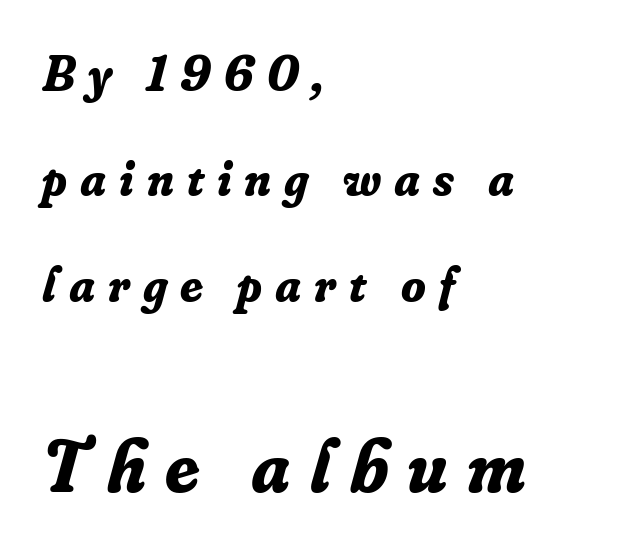
{"serif": "yes", "italic": "yes", "lean": "right", "slant_degrees": 16, "bold": "yes", "weight": "bold", "width": "normal", "stroke_contrast": "low", "x_height": "small", "monospaced": "no", "underline": "no", "align": "left", "line_spacing": "loose", "line_spacing_ratio": 2.11, "letter_spacing": "wide", "letter_spacing_em": 0.26, "larger_block": "second", "size_ratio": 1.5, "glyph_px": 75}
